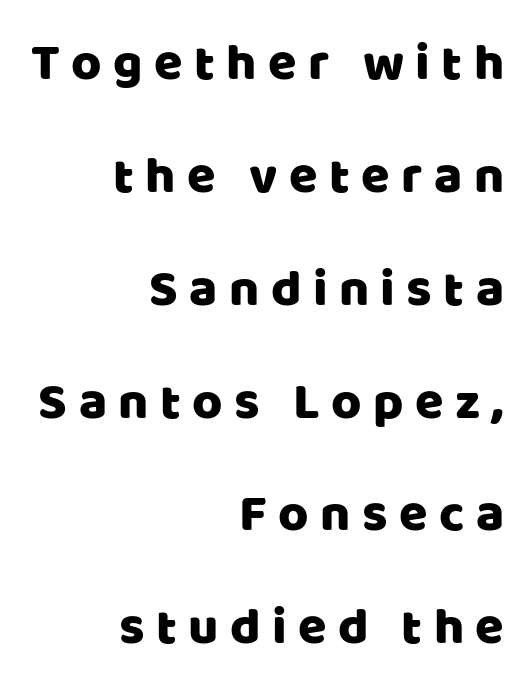
{"serif": "no", "italic": "no", "width": "normal", "stroke_contrast": "low", "x_height": "large", "monospaced": "no", "underline": "no", "align": "right", "line_spacing": "loose", "line_spacing_ratio": 2.17, "letter_spacing": "wide", "letter_spacing_em": 0.22, "glyph_px": 52}
